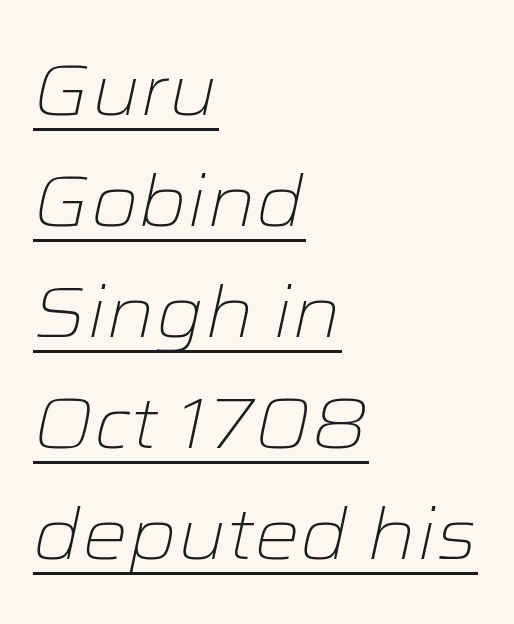
{"italic": "yes", "lean": "right", "slant_degrees": 12, "bold": "no", "weight": "light", "width": "wide", "stroke_contrast": "low", "x_height": "medium", "monospaced": "no", "underline": "yes", "align": "left", "line_spacing": "normal", "line_spacing_ratio": 1.54, "letter_spacing": "normal", "letter_spacing_em": 0.0, "glyph_px": 72}
